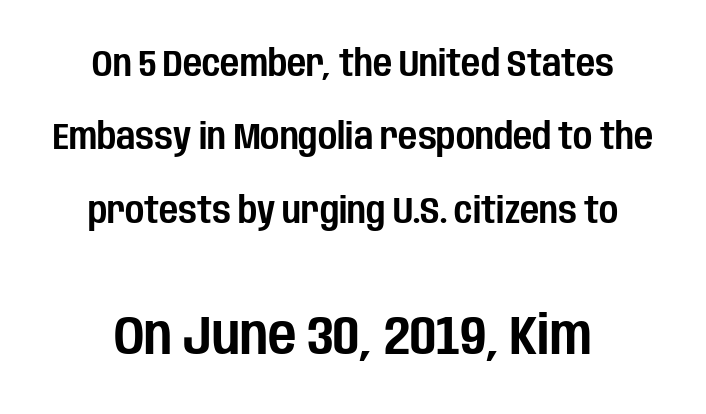
Regarding leading, the lines here are spaced well apart. Type style note: lacks serifs. Upright lettering throughout. The later block is typeset at a bigger size than the earlier block. This sample is center-justified, so both line endings float freely.
